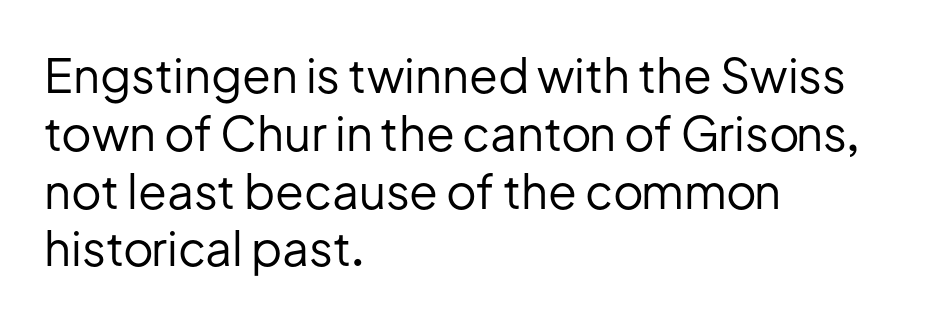
{"serif": "no", "italic": "no", "bold": "no", "weight": "regular", "width": "normal", "stroke_contrast": "low", "x_height": "medium", "monospaced": "no", "underline": "no", "align": "left", "line_spacing_ratio": 1.23, "letter_spacing": "normal", "letter_spacing_em": 0.0, "glyph_px": 47}
